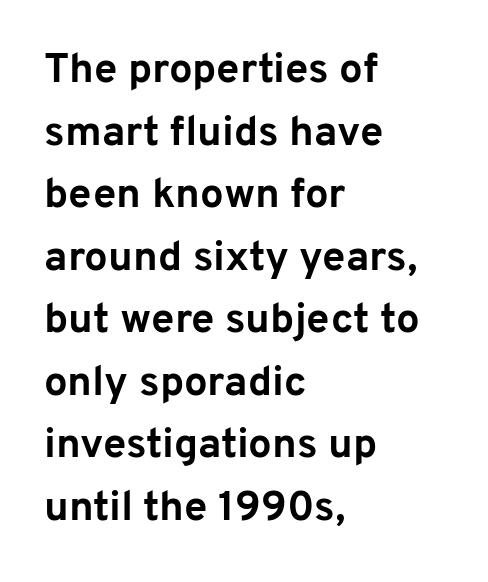
Q: Is the text bold? A: Yes.
Q: Is the text italic (slanted)? A: No, it is upright.
Q: Is the typeface a serif or a sans-serif typeface? A: Sans-serif.
Q: Is the text underlined? A: No.
Q: How is the paragraph aligned? A: Left-aligned.
Q: Is the spacing between letters normal or unusually wide? A: Normal.
Q: Is the spacing between lines tight, normal or loose? A: Normal.
Q: Width (condensed, normal, or wide)? A: Normal.
Q: Stroke contrast? A: Low.
Q: x-height? A: Medium.
Q: Monospaced? A: No.
